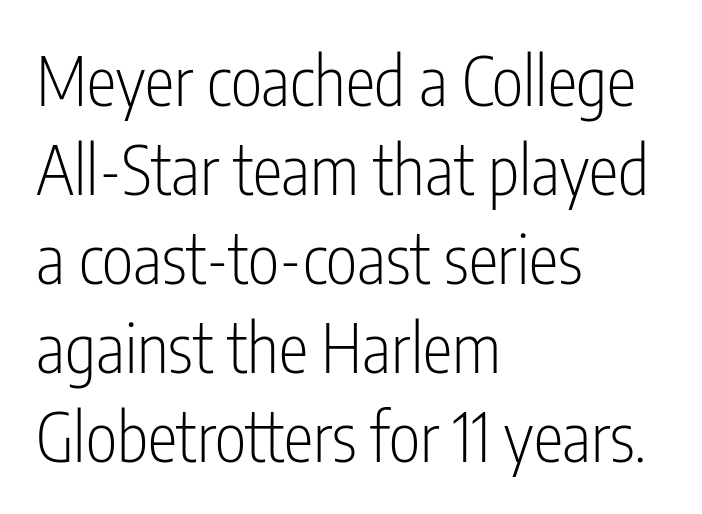
{"serif": "no", "italic": "no", "bold": "no", "weight": "light", "width": "condensed", "stroke_contrast": "low", "x_height": "medium", "monospaced": "no", "underline": "no", "align": "left", "line_spacing": "normal", "line_spacing_ratio": 1.33, "letter_spacing": "normal", "letter_spacing_em": 0.0, "glyph_px": 67}
